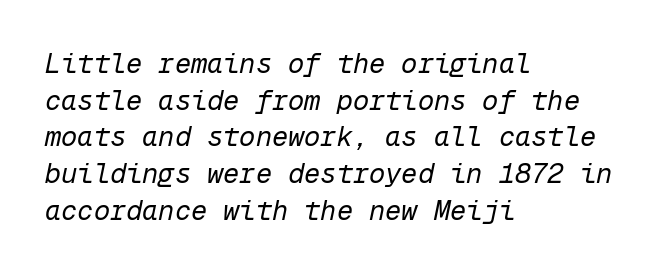
Quick note: underline off. The passage shown has conventional tracking throughout. Is the type heavy? It reads as light-to-regular instead. Slant detected: the letters are inclined. Vertically, the passage feels balanced, rows spaced as you'd expect. Casual observation: everything's shoved over to the left.
